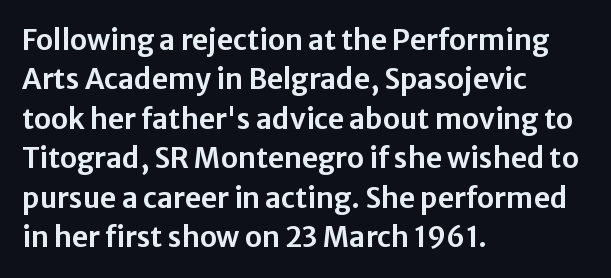
{"serif": "no", "italic": "no", "width": "normal", "stroke_contrast": "low", "x_height": "medium", "monospaced": "no", "underline": "no", "align": "left", "line_spacing": "normal", "line_spacing_ratio": 1.41, "letter_spacing": "normal", "letter_spacing_em": 0.0, "glyph_px": 28}
